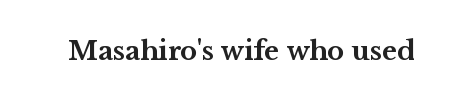
Only glyphs here, with clear space below each row. Rendered with straight, roman letterforms. The glyphs have the mass of a bold cut. Observe the ordinary spacing: letters are neighbours, not strangers.
